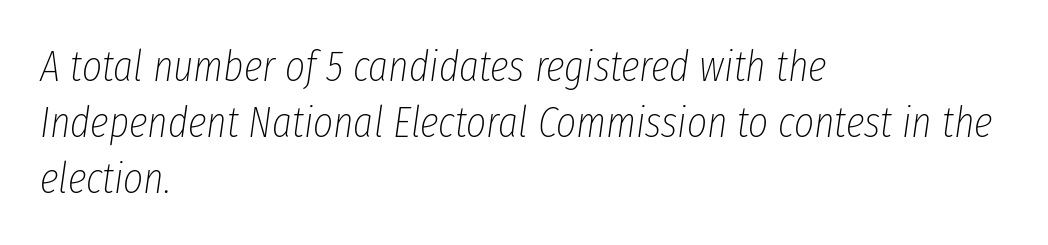
Q: Is the text bold? A: No.
Q: Is the text italic (slanted)? A: Yes, it leans right by about 8 degrees.
Q: Is the text underlined? A: No.
Q: How is the paragraph aligned? A: Left-aligned.
Q: Is the spacing between letters normal or unusually wide? A: Normal.
Q: Is the spacing between lines tight, normal or loose? A: Normal.
Q: Width (condensed, normal, or wide)? A: Condensed.
Q: Stroke contrast? A: Low.
Q: x-height? A: Medium.
Q: Monospaced? A: No.
